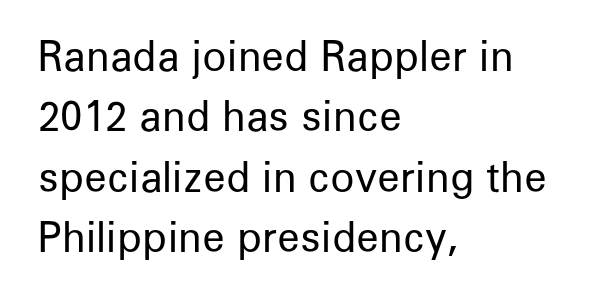
{"serif": "no", "italic": "no", "bold": "no", "weight": "regular", "width": "normal", "stroke_contrast": "low", "x_height": "medium", "monospaced": "no", "underline": "no", "align": "left", "line_spacing": "normal", "line_spacing_ratio": 1.51, "letter_spacing": "normal", "letter_spacing_em": 0.0, "glyph_px": 40}
